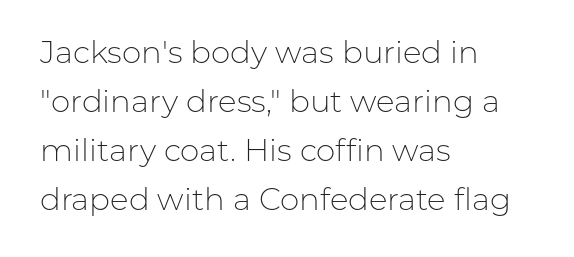
Q: Is the text bold? A: No.
Q: Is the text italic (slanted)? A: No, it is upright.
Q: Is the typeface a serif or a sans-serif typeface? A: Sans-serif.
Q: Is the text underlined? A: No.
Q: How is the paragraph aligned? A: Left-aligned.
Q: Is the spacing between letters normal or unusually wide? A: Normal.
Q: Is the spacing between lines tight, normal or loose? A: Normal.
Q: Width (condensed, normal, or wide)? A: Normal.
Q: Stroke contrast? A: Low.
Q: x-height? A: Medium.
Q: Monospaced? A: No.
